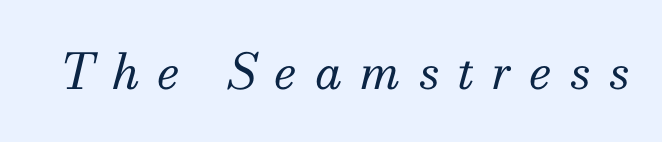
{"serif": "yes", "italic": "yes", "lean": "right", "slant_degrees": 13, "bold": "no", "weight": "regular", "width": "normal", "stroke_contrast": "medium", "x_height": "small", "monospaced": "no", "underline": "no", "letter_spacing": "wide", "letter_spacing_em": 0.37, "glyph_px": 49}
